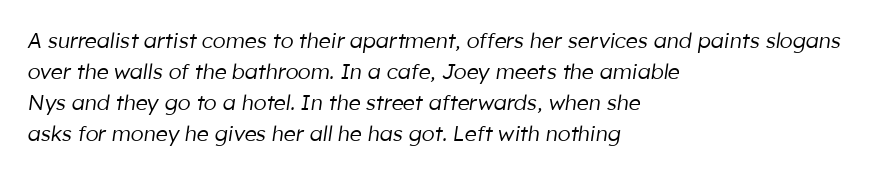
Q: Is the text bold? A: No.
Q: Is the text italic (slanted)? A: Yes, it leans right by about 8 degrees.
Q: Is the text underlined? A: No.
Q: How is the paragraph aligned? A: Left-aligned.
Q: Is the spacing between letters normal or unusually wide? A: Normal.
Q: Is the spacing between lines tight, normal or loose? A: Normal.
